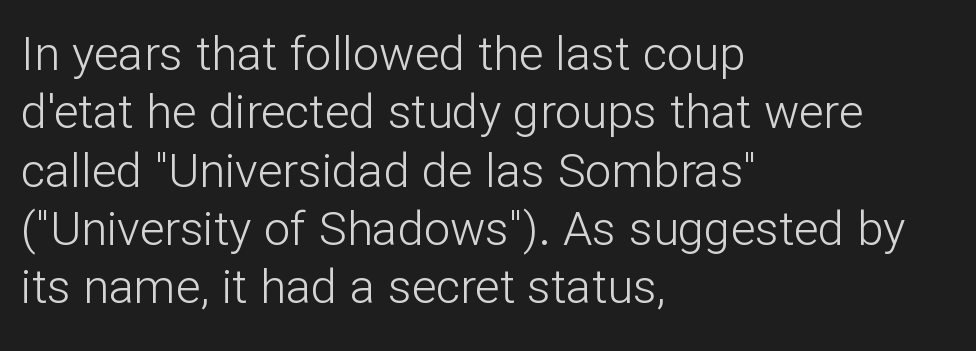
The image shows 47 px light sans-serif type, upright; set left-aligned, line spacing 1.24x, normal letter spacing, not underlined; low stroke contrast and a medium x-height.
